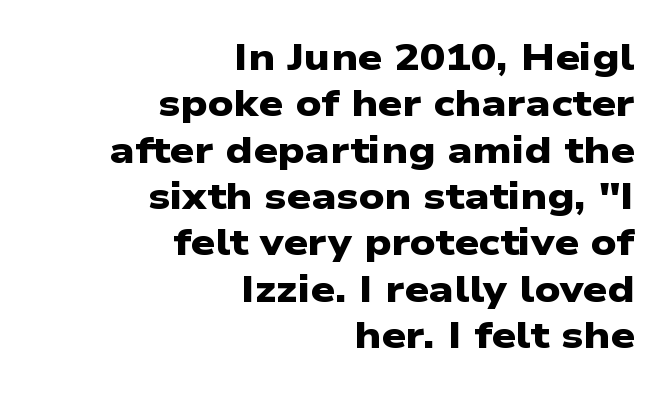
Q: Is the text bold? A: Yes.
Q: Is the typeface a serif or a sans-serif typeface? A: Sans-serif.
Q: Is the text underlined? A: No.
Q: How is the paragraph aligned? A: Right-aligned.
Q: Is the spacing between letters normal or unusually wide? A: Normal.
Q: Width (condensed, normal, or wide)? A: Wide.
Q: Stroke contrast? A: Low.
Q: x-height? A: Medium.
Q: Monospaced? A: No.
